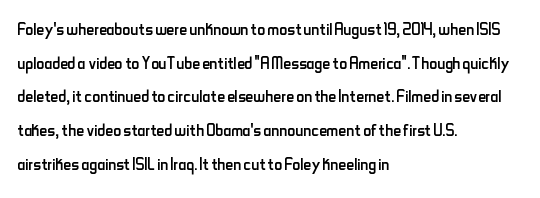
Unbolded letterforms with no extra heft. The letterforms sit shoulder to shoulder at normal distance. Line spacing here is normal. Glance below the letters and you will spot only blank space. Visually the block forms a straight wall on the left and a jagged coastline on the right.
